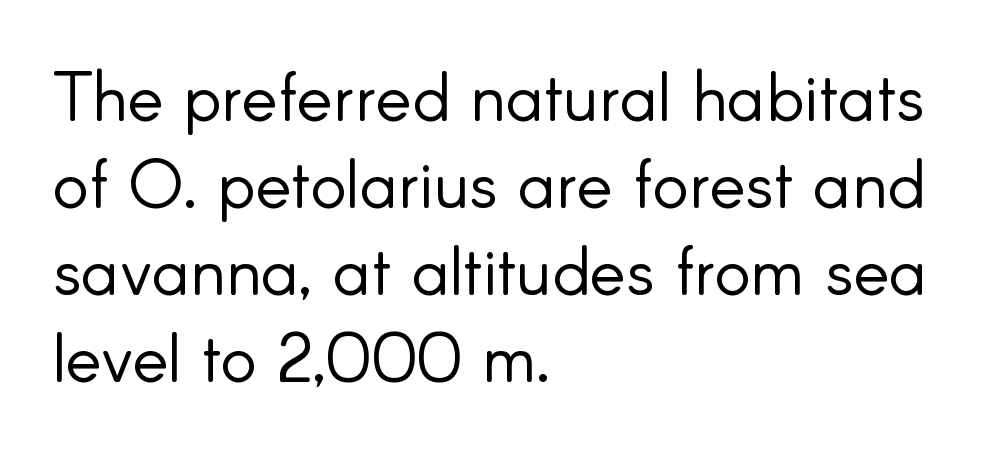
Q: Is the text bold? A: No.
Q: Is the text italic (slanted)? A: No, it is upright.
Q: Is the typeface a serif or a sans-serif typeface? A: Sans-serif.
Q: Is the text underlined? A: No.
Q: How is the paragraph aligned? A: Left-aligned.
Q: Is the spacing between letters normal or unusually wide? A: Normal.
Q: Is the spacing between lines tight, normal or loose? A: Normal.
Q: Width (condensed, normal, or wide)? A: Normal.
Q: Stroke contrast? A: Low.
Q: x-height? A: Small.
Q: Monospaced? A: No.
